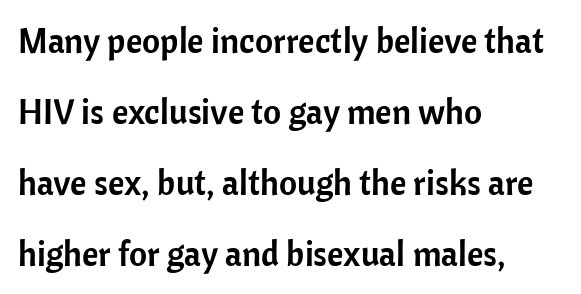
{"serif": "no", "italic": "no", "width": "normal", "stroke_contrast": "low", "x_height": "medium", "monospaced": "no", "underline": "no", "align": "left", "line_spacing": "loose", "line_spacing_ratio": 2.03, "letter_spacing": "normal", "letter_spacing_em": 0.0, "glyph_px": 35}
